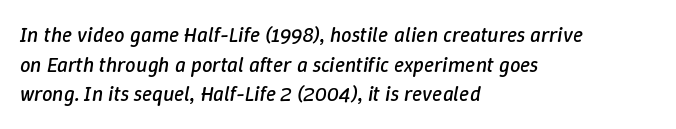
The image shows 21 px text type, italic (leaning right); set left-aligned, normal line spacing (1.41x), normal letter spacing, not underlined.
